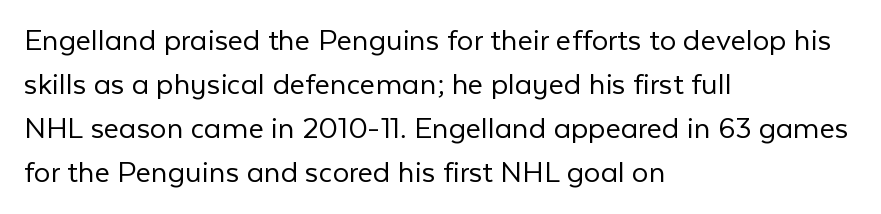
The image shows 33 px light sans-serif type, upright; set left-aligned, normal line spacing (1.33x), normal letter spacing, not underlined; low stroke contrast and a medium x-height.
